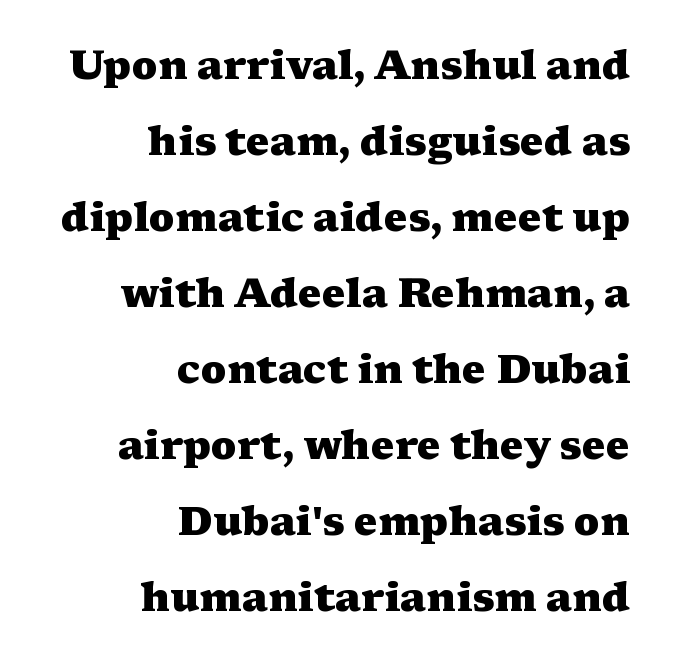
Q: Is the text bold? A: Yes.
Q: Is the text italic (slanted)? A: No, it is upright.
Q: Is the typeface a serif or a sans-serif typeface? A: Serif.
Q: Is the text underlined? A: No.
Q: How is the paragraph aligned? A: Right-aligned.
Q: Is the spacing between letters normal or unusually wide? A: Normal.
Q: Is the spacing between lines tight, normal or loose? A: Loose.
Q: Width (condensed, normal, or wide)? A: Wide.
Q: Stroke contrast? A: Medium.
Q: x-height? A: Medium.
Q: Monospaced? A: No.
